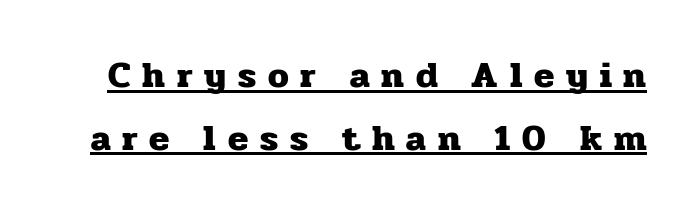
The image shows 37 px heavy serif type, upright; set normal line spacing (1.69x), unusually wide letter spacing (+0.32 em), underlined; low stroke contrast and a medium x-height.
